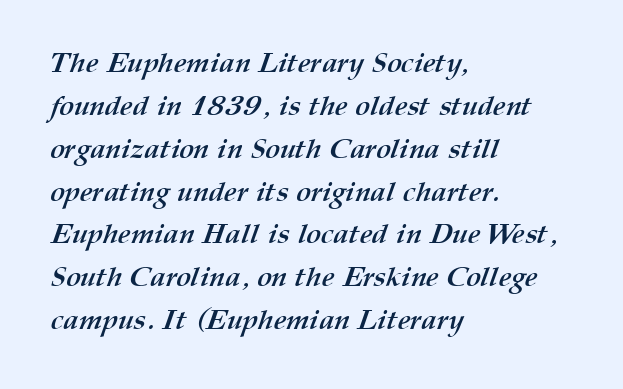
The image shows 28 px semibold type; set left-aligned, normal line spacing (1.53x), normal letter spacing, not underlined; medium stroke contrast and a medium x-height.
